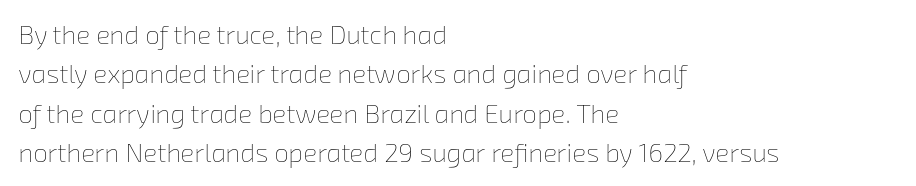
Q: Is the text bold? A: No.
Q: Is the text underlined? A: No.
Q: How is the paragraph aligned? A: Left-aligned.
Q: Is the spacing between letters normal or unusually wide? A: Normal.
Q: Is the spacing between lines tight, normal or loose? A: Normal.
